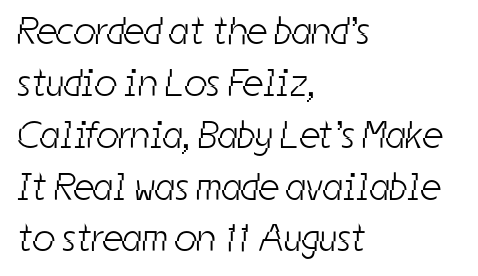
Spacing between characters is what you'd get straight out of the box. The characters display no serif detailing; their extremities are plain. Compared with typical paragraphs, the rows here are spaced about the same. Stems and bowls with no extra thickness — not bold. Descender tails drop into unmarked territory. Horizontally, the lines are justified to the leading edge only.
